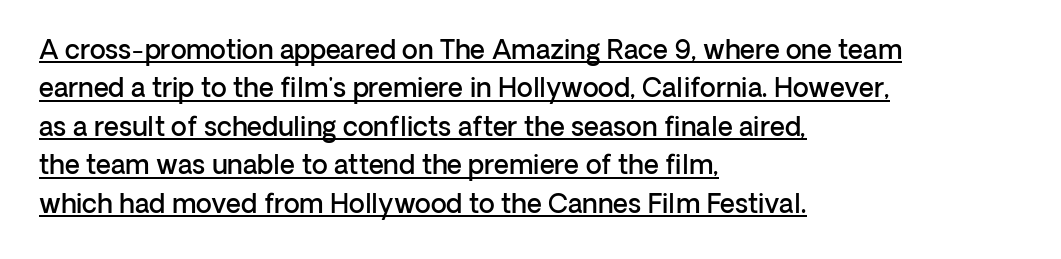
{"italic": "no", "bold": "semi", "underline": "yes", "align": "left", "line_spacing": "normal", "line_spacing_ratio": 1.48, "letter_spacing": "normal", "letter_spacing_em": 0.0, "glyph_px": 26}
